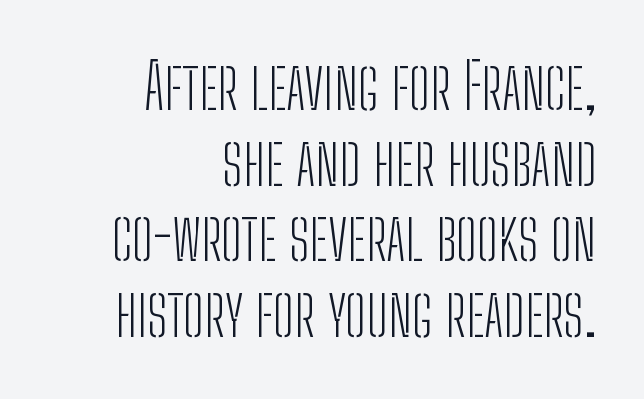
{"serif": "no", "italic": "no", "bold": "no", "weight": "light", "width": "condensed", "stroke_contrast": "low", "x_height": "medium", "monospaced": "no", "underline": "no", "align": "right", "line_spacing_ratio": 1.2, "letter_spacing": "normal", "letter_spacing_em": 0.0, "glyph_px": 63}
